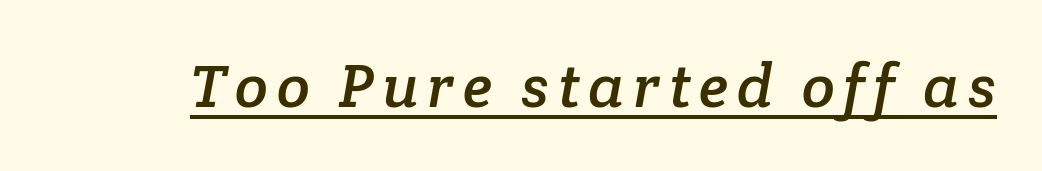
A typesetter would call this proportional, since set widths differ per character. Type style note: has serifs. Does a line run under the words? Yes, clearly.
